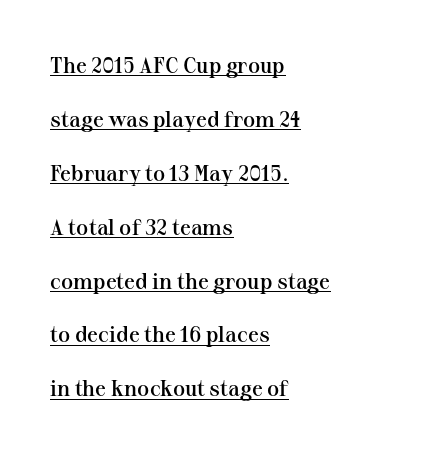
The image shows 22 px text type, upright; set left-aligned, loose line spacing (2.45x), normal letter spacing, underlined.
